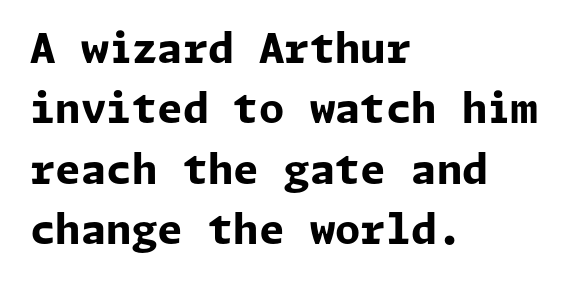
{"serif": "no", "italic": "no", "bold": "yes", "weight": "bold", "width": "normal", "stroke_contrast": "low", "x_height": "medium", "underline": "no", "align": "left", "line_spacing": "normal", "line_spacing_ratio": 1.47, "letter_spacing": "normal", "letter_spacing_em": 0.0, "glyph_px": 41}
